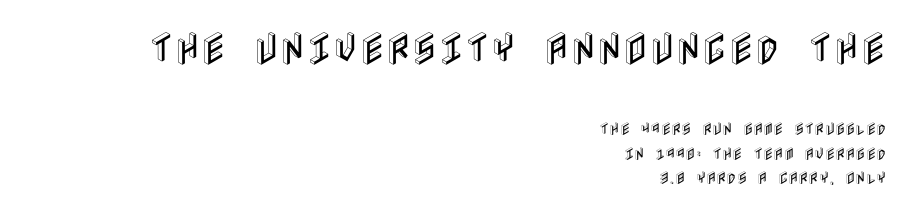
Q: Is the text italic (slanted)? A: No, it is upright.
Q: Is the text underlined? A: No.
Q: How is the paragraph aligned? A: Right-aligned.
Q: Is the spacing between letters normal or unusually wide? A: Normal.
Q: Which block of text is set in a larger size, the first (top) or the second (bottom)? A: The first (top) one.
Q: Width (condensed, normal, or wide)? A: Condensed.
Q: x-height? A: Large.
